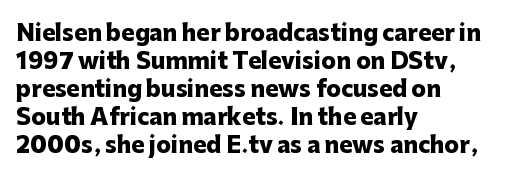
The image shows 22 px bold type, upright; set left-aligned, normal line spacing (1.27x), normal letter spacing, not underlined.
